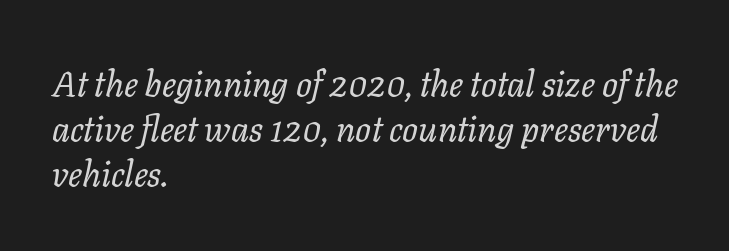
The image shows 35 px regular-weight type, italic (leaning right); set left-aligned, normal line spacing (1.29x), normal letter spacing, not underlined; low stroke contrast and a medium x-height.
